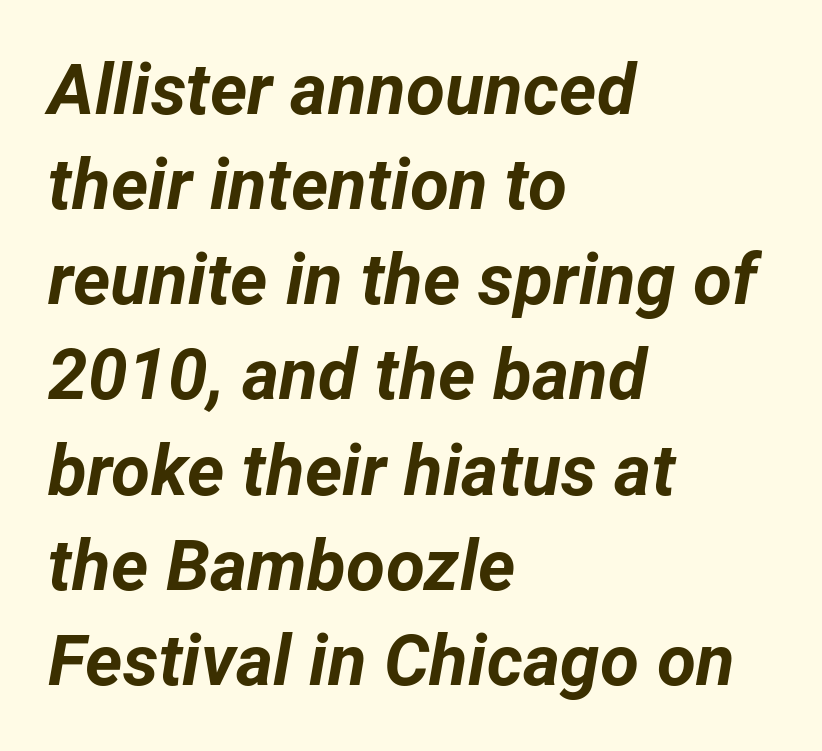
{"italic": "yes", "lean": "right", "slant_degrees": 12, "bold": "yes", "weight": "bold", "width": "normal", "stroke_contrast": "low", "x_height": "medium", "monospaced": "no", "underline": "no", "align": "left", "line_spacing": "normal", "line_spacing_ratio": 1.34, "letter_spacing": "normal", "letter_spacing_em": 0.0, "glyph_px": 71}
